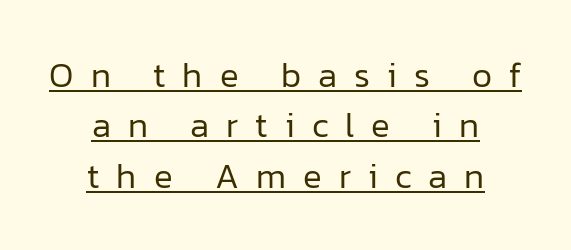
Q: Is the text bold? A: No.
Q: Is the text italic (slanted)? A: No, it is upright.
Q: Is the typeface a serif or a sans-serif typeface? A: Sans-serif.
Q: Is the text underlined? A: Yes.
Q: How is the paragraph aligned? A: Centered.
Q: Is the spacing between letters normal or unusually wide? A: Unusually wide.
Q: Is the spacing between lines tight, normal or loose? A: Normal.
Q: Width (condensed, normal, or wide)? A: Normal.
Q: Stroke contrast? A: Low.
Q: x-height? A: Medium.
Q: Monospaced? A: No.
